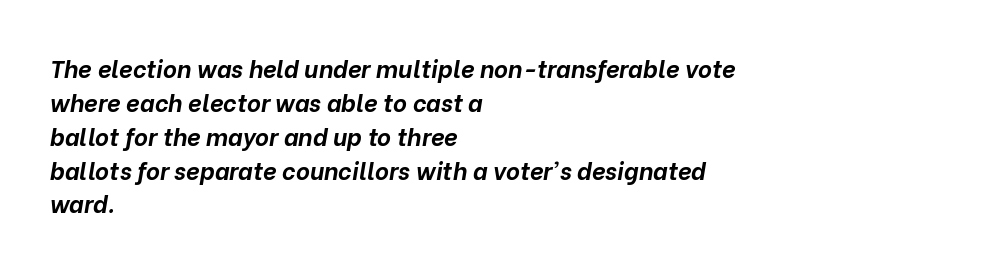
{"italic": "yes", "lean": "right", "slant_degrees": 10, "bold": "yes", "underline": "no", "align": "left", "line_spacing": "normal", "line_spacing_ratio": 1.41, "letter_spacing": "normal", "letter_spacing_em": 0.0, "glyph_px": 24}
